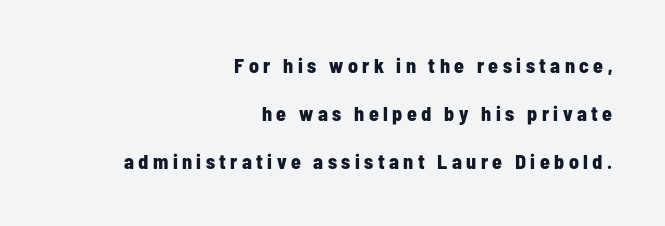
Short note: letters widely spaced. Summary of weight: heavy, a full bold. A clean baseline with only descenders dipping below it. This sample uses an upright cut, with every glyph sitting square on the baseline. This block would shrink considerably if given ordinary leading; it's expanded now.
